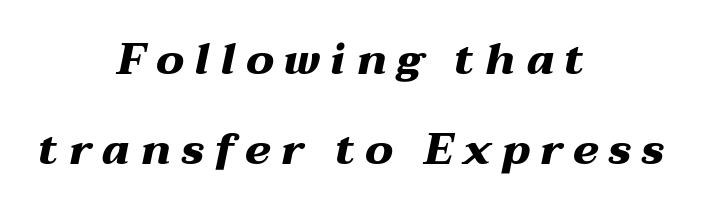
The image shows 44 px heavy, wide type, italic (leaning right); set centered, loose line spacing (2.04x), unusually wide letter spacing (+0.23 em), not underlined; medium stroke contrast and a medium x-height.
